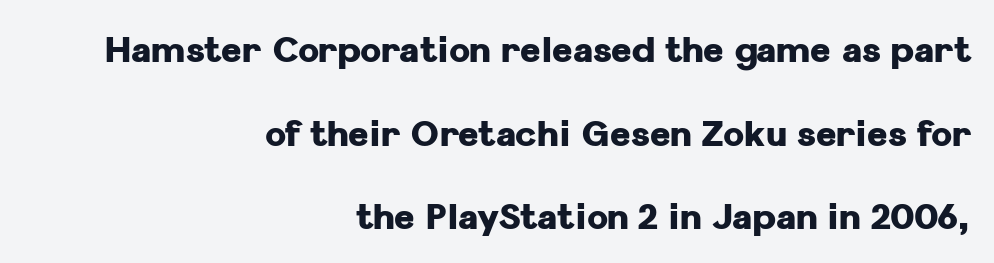
This block would shrink considerably if given ordinary leading; it's expanded now. Does the type have serifs? No, each stem ends abruptly. In terms of posture, this sample is upright. Note the varied advance widths — an 'i' is clearly narrower than an 'm'. This is heavy type, rendered in bold.
